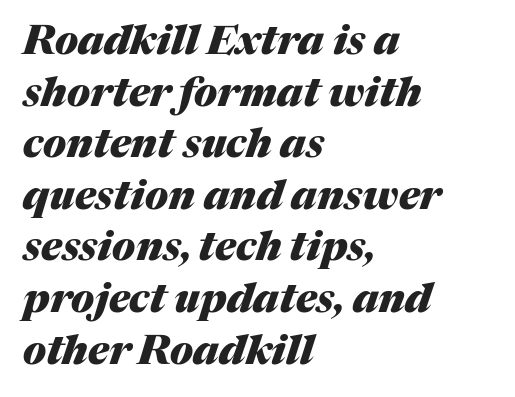
{"italic": "yes", "lean": "right", "slant_degrees": 17, "bold": "yes", "weight": "heavy", "width": "normal", "stroke_contrast": "medium", "x_height": "medium", "monospaced": "no", "underline": "no", "align": "left", "line_spacing": "normal", "line_spacing_ratio": 1.29, "letter_spacing": "normal", "letter_spacing_em": 0.0, "glyph_px": 40}
